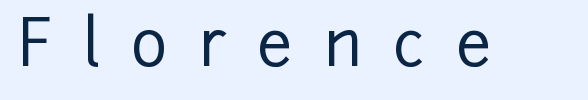
{"serif": "no", "italic": "no", "width": "normal", "stroke_contrast": "low", "x_height": "medium", "monospaced": "no", "underline": "no", "letter_spacing": "wide", "letter_spacing_em": 0.49, "glyph_px": 63}
